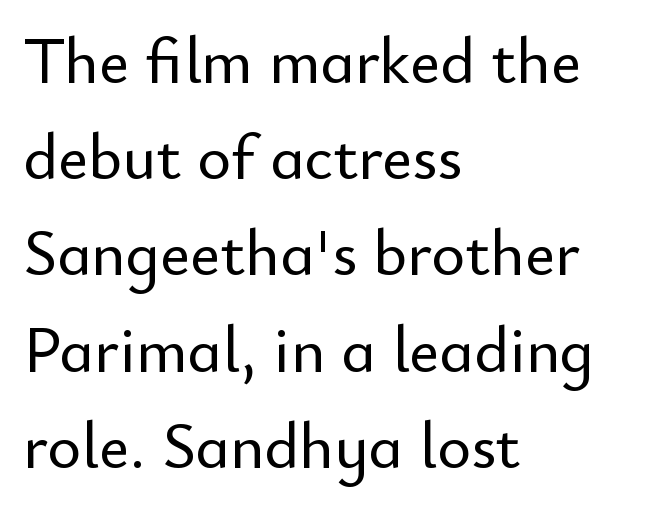
{"serif": "no", "italic": "no", "width": "normal", "stroke_contrast": "low", "x_height": "small", "monospaced": "no", "underline": "no", "align": "left", "line_spacing": "normal", "line_spacing_ratio": 1.48, "letter_spacing": "normal", "letter_spacing_em": 0.0, "glyph_px": 65}
